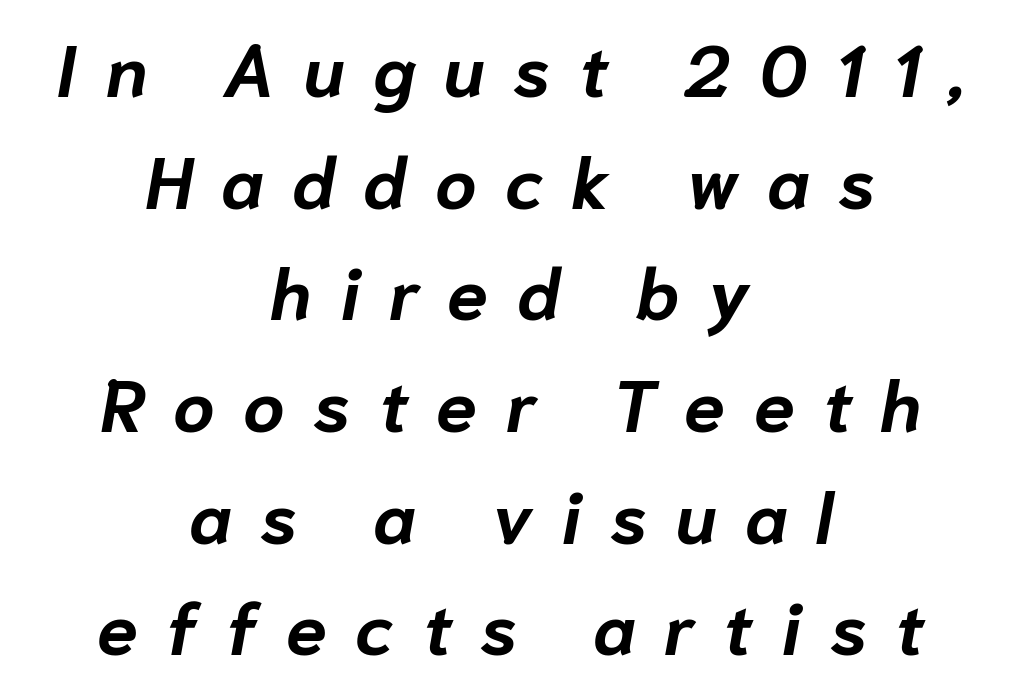
Evenly set lines give the paragraph a standard silhouette. The space beneath each line is pristine and unruled. The passage shown is typed in a proportional face where columns would drift. Designer's note — italics engaged. Notice how the passage keeps no hard edge, just a central spine.
